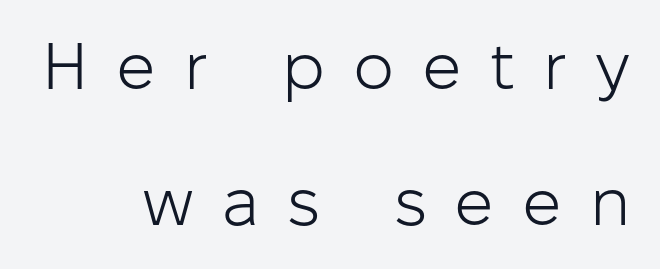
The image shows 65 px light sans-serif type, upright; set right-aligned, loose line spacing (2.1x), unusually wide letter spacing (+0.43 em), not underlined; low stroke contrast and a medium x-height.
